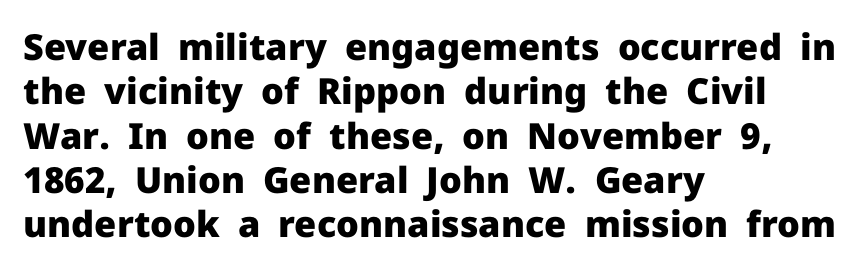
{"serif": "no", "italic": "no", "bold": "yes", "weight": "heavy", "width": "normal", "stroke_contrast": "low", "x_height": "medium", "monospaced": "no", "underline": "no", "align": "left", "line_spacing_ratio": 1.23, "letter_spacing": "normal", "letter_spacing_em": 0.0, "glyph_px": 36}
